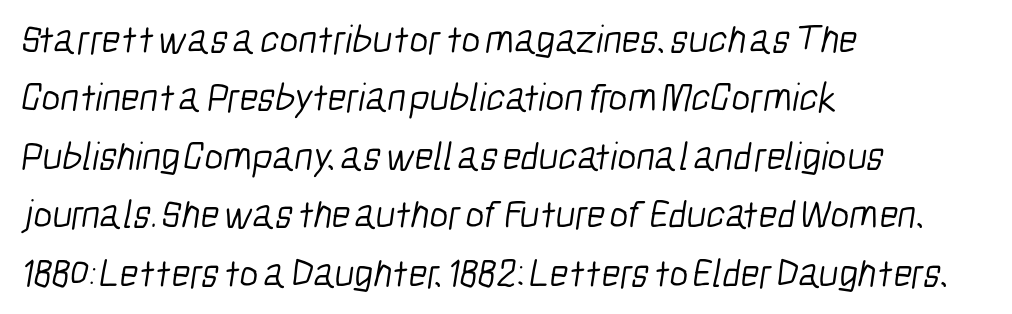
{"serif": "no", "bold": "no", "weight": "light", "width": "condensed", "stroke_contrast": "low", "x_height": "medium", "monospaced": "no", "underline": "no", "align": "left", "line_spacing": "normal", "line_spacing_ratio": 1.46, "letter_spacing": "normal", "letter_spacing_em": 0.0, "glyph_px": 40}
